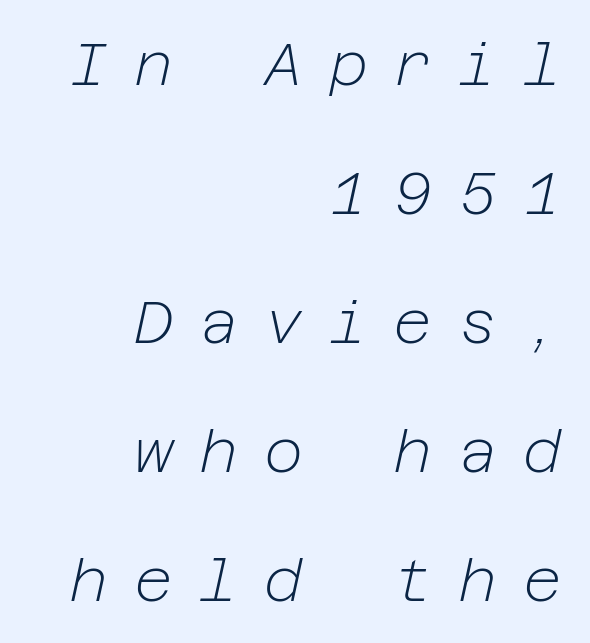
{"italic": "yes", "lean": "right", "slant_degrees": 12, "bold": "no", "weight": "light", "width": "normal", "stroke_contrast": "low", "x_height": "medium", "underline": "no", "align": "right", "line_spacing": "loose", "line_spacing_ratio": 2.15, "letter_spacing": "wide", "letter_spacing_em": 0.43, "glyph_px": 60}
